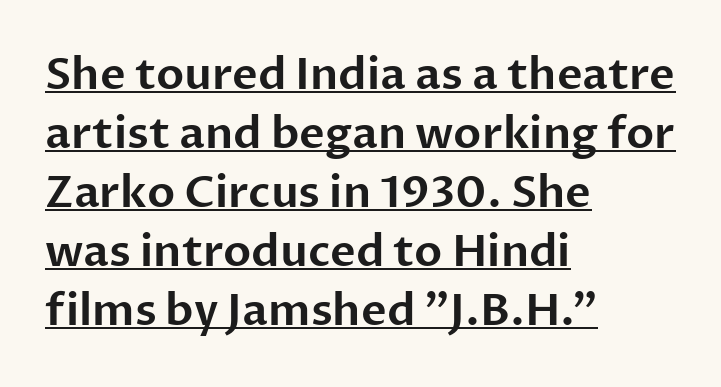
The image shows 44 px sans-serif type, upright; set left-aligned, normal line spacing (1.34x), normal letter spacing, underlined; low stroke contrast and a medium x-height.
